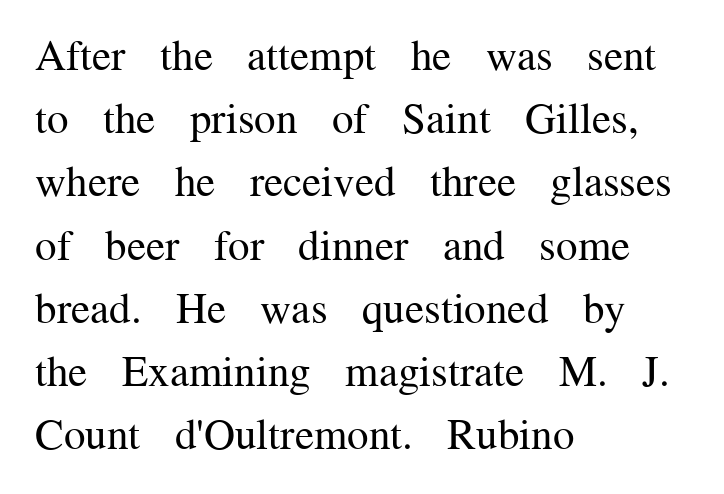
{"serif": "yes", "italic": "no", "bold": "no", "weight": "regular", "width": "normal", "stroke_contrast": "medium", "x_height": "medium", "monospaced": "no", "underline": "no", "align": "left", "line_spacing": "normal", "line_spacing_ratio": 1.47, "letter_spacing": "normal", "letter_spacing_em": 0.0, "glyph_px": 43}
